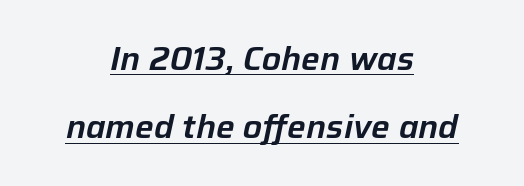
The image shows 33 px text type, italic (leaning right); set centered, loose line spacing (2.07x), normal letter spacing, underlined; low stroke contrast and a medium x-height.
